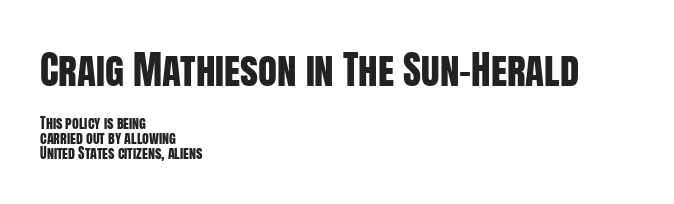
Q: Is the text italic (slanted)? A: No, it is upright.
Q: Is the typeface a serif or a sans-serif typeface? A: Sans-serif.
Q: Is the text underlined? A: No.
Q: How is the paragraph aligned? A: Left-aligned.
Q: Is the spacing between letters normal or unusually wide? A: Normal.
Q: Is the spacing between lines tight, normal or loose? A: Tight.
Q: Which block of text is set in a larger size, the first (top) or the second (bottom)? A: The first (top) one.
Q: Width (condensed, normal, or wide)? A: Condensed.
Q: Stroke contrast? A: Low.
Q: x-height? A: Large.
Q: Monospaced? A: No.
